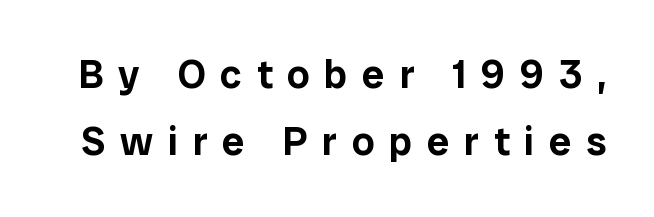
The image shows 40 px sans-serif type, upright; set normal line spacing (1.68x), unusually wide letter spacing (+0.37 em), not underlined; low stroke contrast and a medium x-height.
